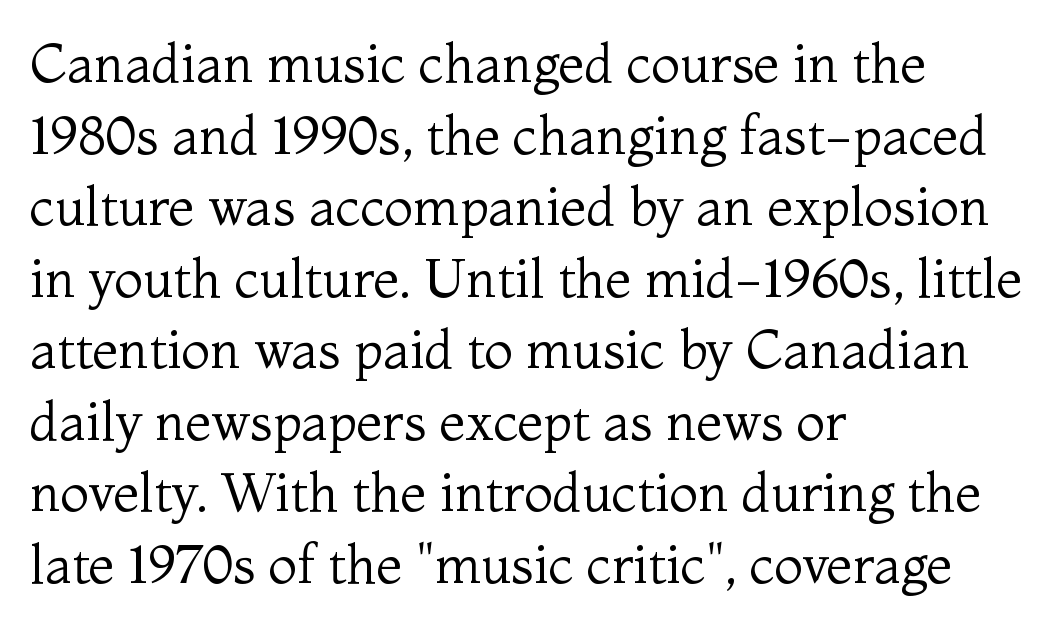
{"serif": "yes", "italic": "no", "bold": "no", "weight": "regular", "width": "normal", "stroke_contrast": "medium", "x_height": "medium", "monospaced": "no", "underline": "no", "align": "left", "line_spacing": "normal", "line_spacing_ratio": 1.35, "letter_spacing": "normal", "letter_spacing_em": 0.0, "glyph_px": 53}
